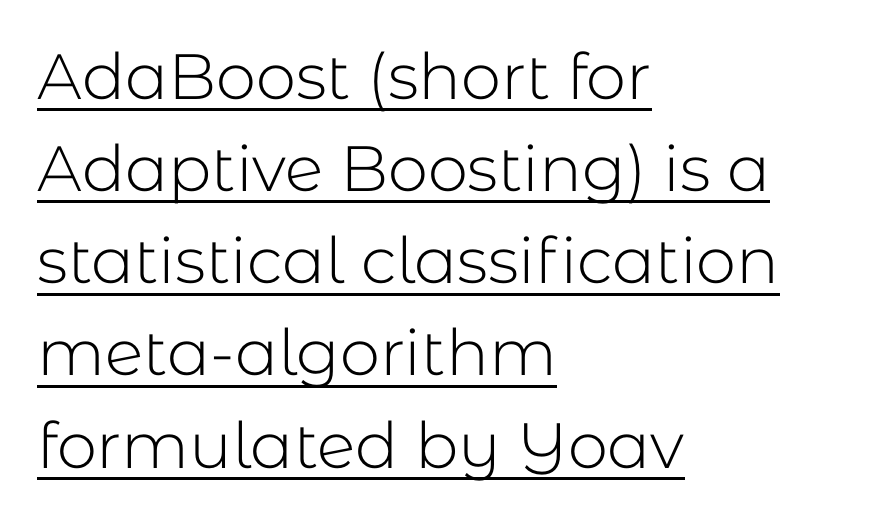
The cut favours lightness, reaching ordinary text weight at its darkest. A typesetter would call this leading conventional body-copy spacing. Character widths vary here, with narrow letters taking less room than wide ones. Each word holds together tightly as a unit, with standard inter-letter gaps. The letters stand straight up with perfectly vertical stems.
